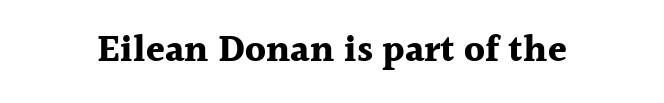
The image shows 38 px bold serif type, upright; set normal letter spacing, not underlined; a medium x-height.
